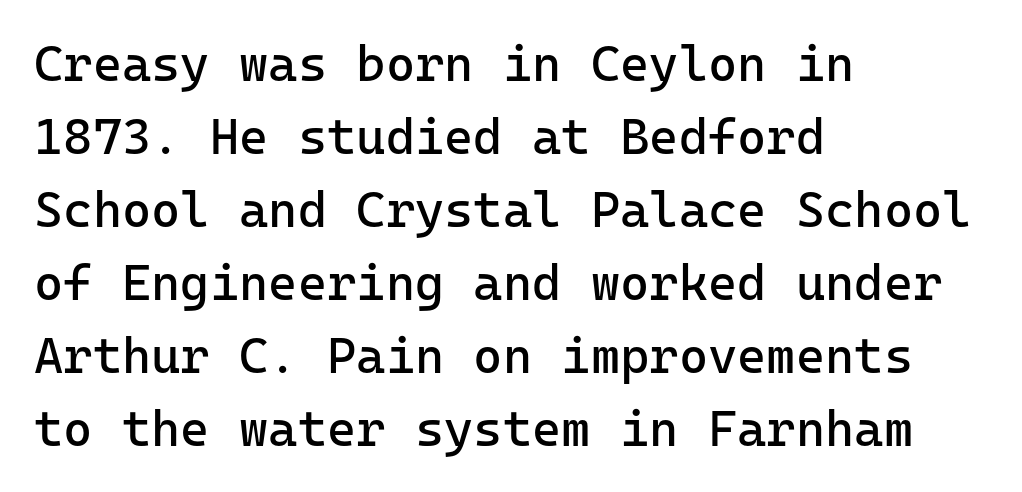
{"serif": "no", "italic": "no", "bold": "no", "weight": "regular", "width": "normal", "stroke_contrast": "low", "x_height": "medium", "monospaced": "yes", "underline": "no", "align": "left", "line_spacing": "normal", "line_spacing_ratio": 1.46, "letter_spacing": "normal", "letter_spacing_em": 0.0, "glyph_px": 50}
